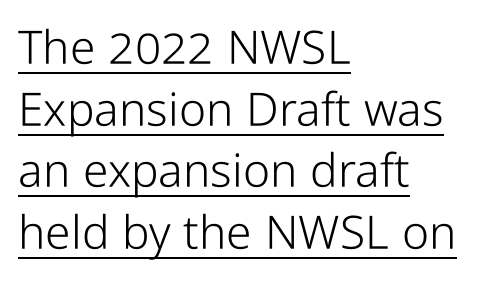
Does the leading feel generous? No, just average. Letter spacing: default. In terms of letterform style, serifs are entirely absent. Think standard paragraph weight, or any step lighter than that.
